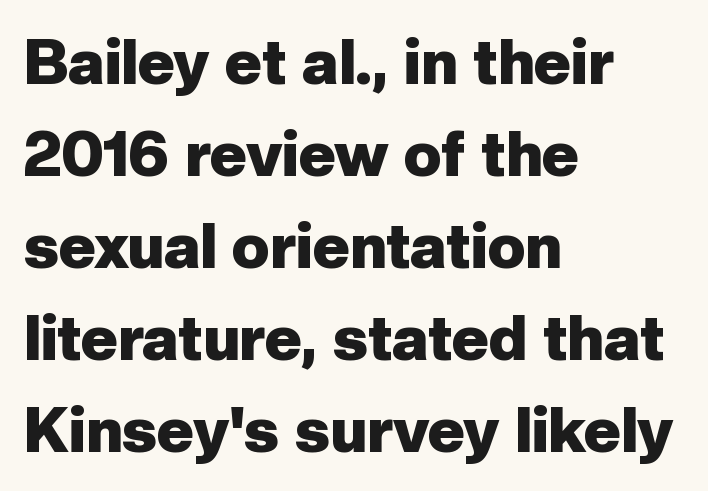
Q: Is the text bold? A: Yes.
Q: Is the text italic (slanted)? A: No, it is upright.
Q: Is the typeface a serif or a sans-serif typeface? A: Sans-serif.
Q: Is the text underlined? A: No.
Q: How is the paragraph aligned? A: Left-aligned.
Q: Is the spacing between letters normal or unusually wide? A: Normal.
Q: Is the spacing between lines tight, normal or loose? A: Normal.
Q: Width (condensed, normal, or wide)? A: Normal.
Q: Stroke contrast? A: Low.
Q: x-height? A: Medium.
Q: Monospaced? A: No.
